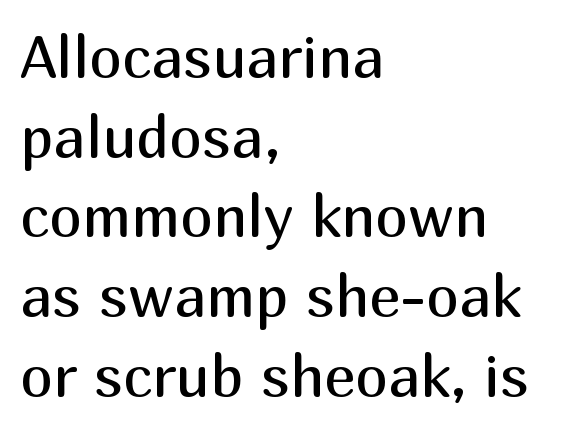
The image shows 59 px regular-weight sans-serif type, upright; set left-aligned, normal line spacing (1.35x), normal letter spacing, not underlined; medium stroke contrast and a medium x-height.
